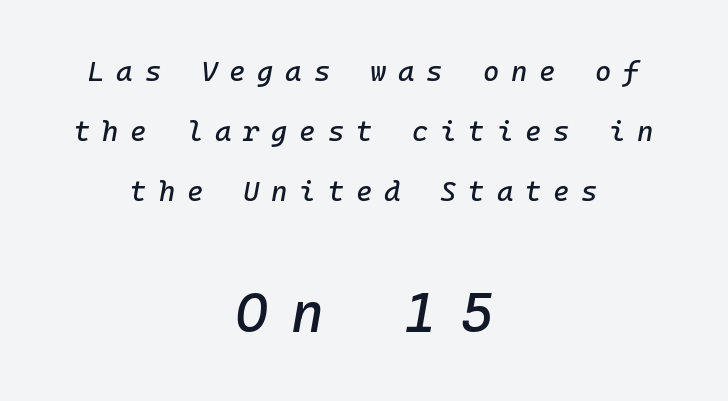
{"italic": "yes", "lean": "right", "slant_degrees": 10, "width": "normal", "stroke_contrast": "low", "x_height": "medium", "underline": "no", "align": "center", "line_spacing": "loose", "line_spacing_ratio": 2.14, "letter_spacing": "wide", "letter_spacing_em": 0.42, "larger_block": "second", "size_ratio": 2.0, "glyph_px": 56}
